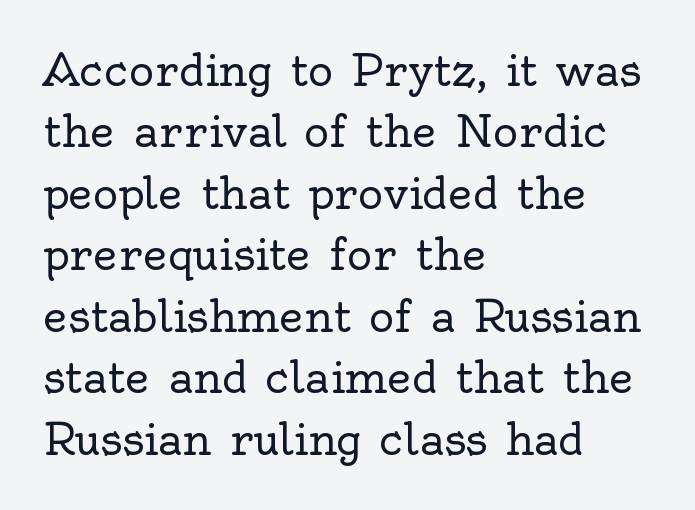
Anything drawn beneath the words? Only blank space. Baseline-to-baseline distance is the conventional proportion of letter height. The lettering stays uniformly vertical, giving the passage a roman look. These lines stack with their left ends in a neat column. Typographically, this falls in the serif category.
